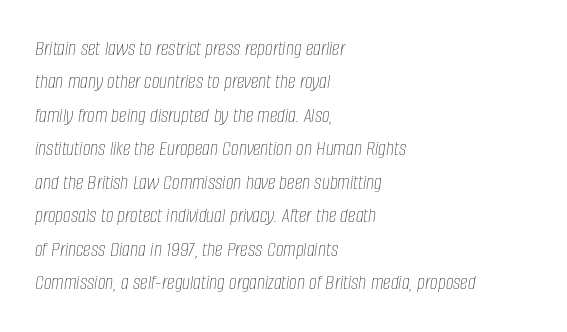
Q: Is the text bold? A: No.
Q: Is the text italic (slanted)? A: Yes, it leans right by about 8 degrees.
Q: Is the text underlined? A: No.
Q: How is the paragraph aligned? A: Left-aligned.
Q: Is the spacing between letters normal or unusually wide? A: Normal.
Q: Is the spacing between lines tight, normal or loose? A: Normal.
